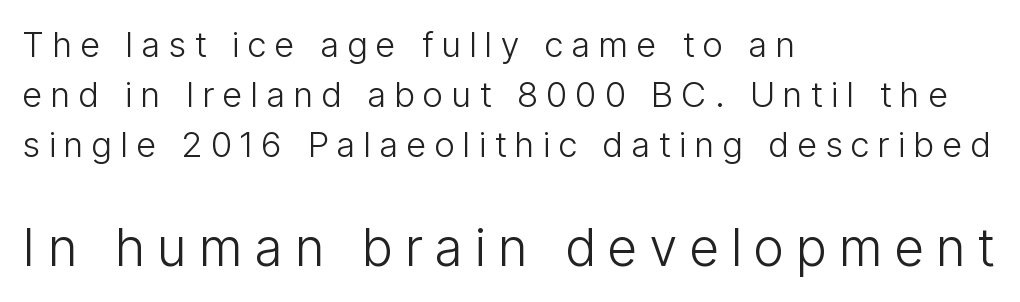
{"serif": "no", "italic": "no", "bold": "no", "weight": "light", "width": "condensed", "stroke_contrast": "low", "x_height": "medium", "monospaced": "no", "underline": "no", "align": "left", "line_spacing": "normal", "line_spacing_ratio": 1.43, "letter_spacing": "wide", "letter_spacing_em": 0.25, "larger_block": "second", "size_ratio": 1.49, "glyph_px": 52}
